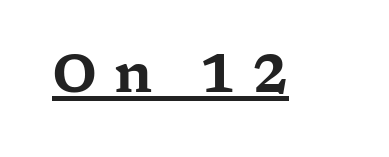
Classification — serif. Character widths vary here, with narrow letters taking less room than wide ones. There is plenty of visible air inserted between adjacent glyphs. Beneath each row of characters lies a ruled line. Vertical strokes here are truly vertical.
